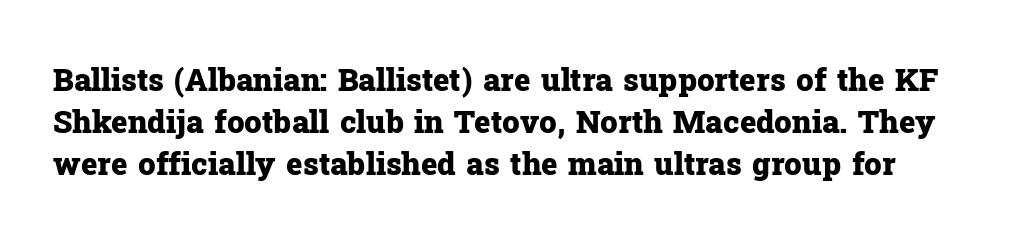
{"serif": "yes", "italic": "no", "bold": "yes", "weight": "heavy", "width": "normal", "stroke_contrast": "low", "x_height": "medium", "monospaced": "no", "underline": "no", "line_spacing": "normal", "line_spacing_ratio": 1.35, "letter_spacing": "normal", "letter_spacing_em": 0.0, "glyph_px": 31}
